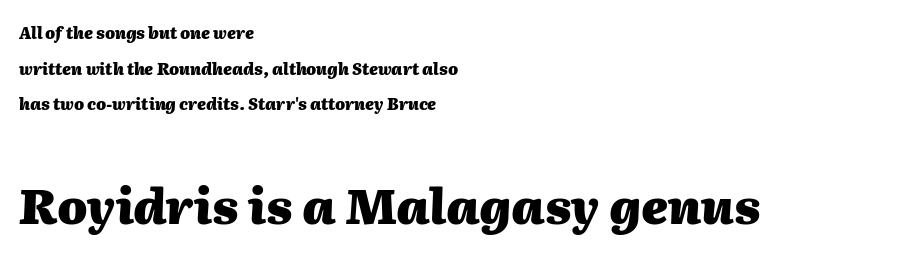
Q: Is the text bold? A: Yes.
Q: Is the text italic (slanted)? A: Yes, it leans right by about 2 degrees.
Q: Is the text underlined? A: No.
Q: How is the paragraph aligned? A: Left-aligned.
Q: Is the spacing between letters normal or unusually wide? A: Normal.
Q: Is the spacing between lines tight, normal or loose? A: Loose.
Q: Which block of text is set in a larger size, the first (top) or the second (bottom)? A: The second (bottom) one.
Q: Width (condensed, normal, or wide)? A: Normal.
Q: Stroke contrast? A: Medium.
Q: x-height? A: Medium.
Q: Monospaced? A: No.
